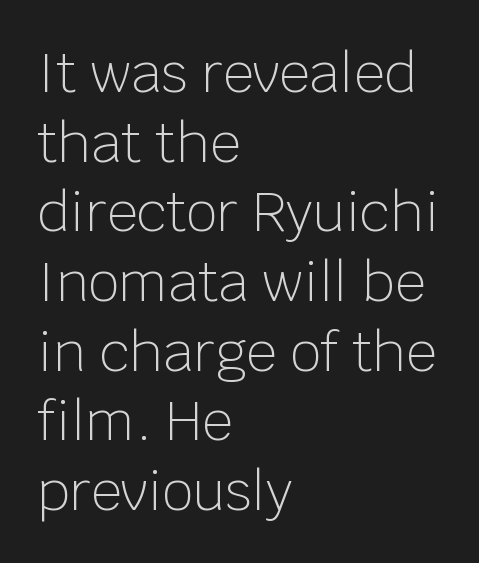
This is roman type, the default non-slanted kind. The passage shown is not bold in any degree. Teacher's note: observe the even left margin — that is flush-left alignment. Serif or sans? Sans — the stroke terminals are bare. Leading matches the norm, producing a regular column.
